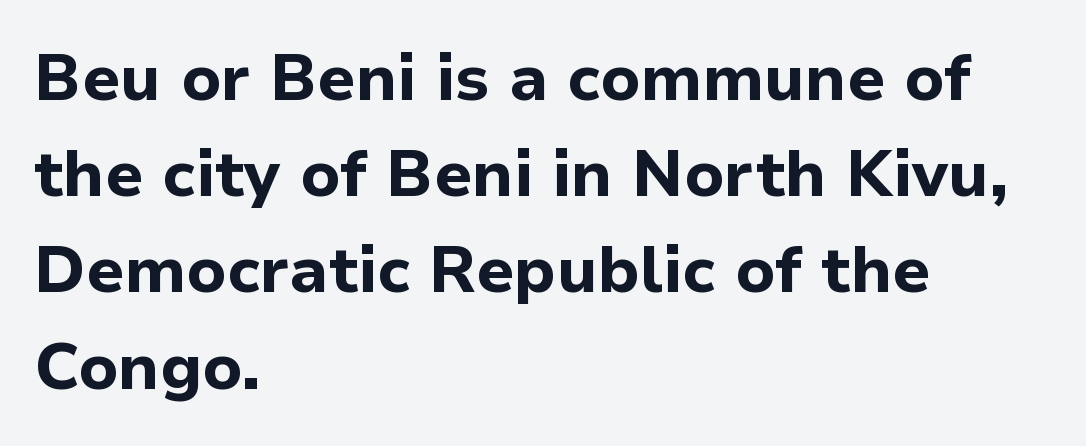
The image shows 65 px bold sans-serif type, upright; set left-aligned, normal line spacing (1.48x), normal letter spacing, not underlined; low stroke contrast and a medium x-height.
